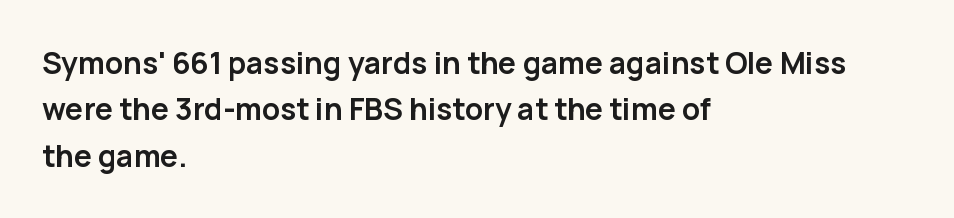
{"serif": "no", "italic": "no", "bold": "yes", "weight": "semibold", "width": "normal", "stroke_contrast": "low", "x_height": "medium", "monospaced": "no", "underline": "no", "align": "left", "line_spacing": "normal", "line_spacing_ratio": 1.55, "letter_spacing": "normal", "letter_spacing_em": 0.0, "glyph_px": 30}
